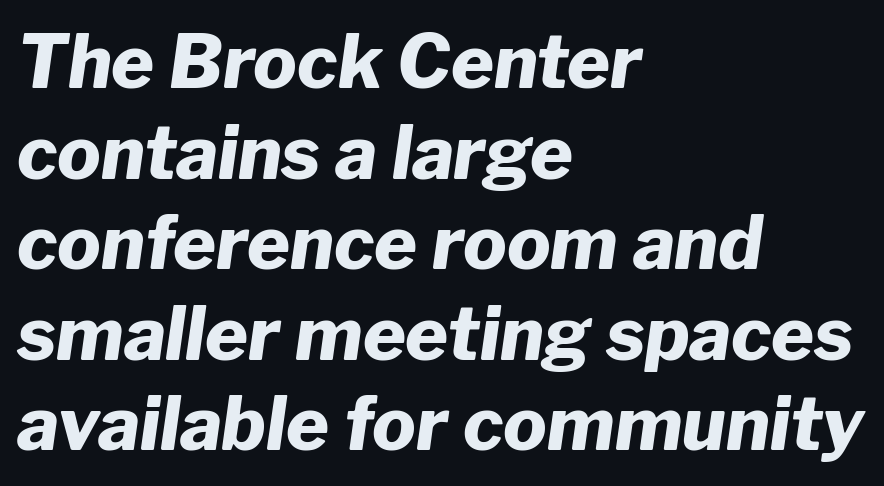
{"italic": "yes", "lean": "right", "slant_degrees": 8, "bold": "yes", "weight": "heavy", "width": "normal", "stroke_contrast": "low", "x_height": "medium", "monospaced": "no", "underline": "no", "align": "left", "line_spacing_ratio": 1.24, "letter_spacing": "normal", "letter_spacing_em": 0.0, "glyph_px": 73}
